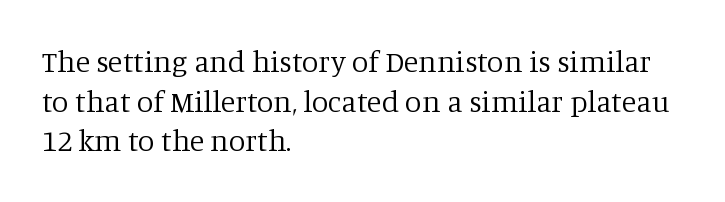
{"serif": "yes", "italic": "no", "bold": "no", "weight": "regular", "width": "normal", "stroke_contrast": "low", "x_height": "large", "monospaced": "no", "underline": "no", "align": "left", "line_spacing": "normal", "line_spacing_ratio": 1.32, "letter_spacing": "normal", "letter_spacing_em": 0.0, "glyph_px": 30}
